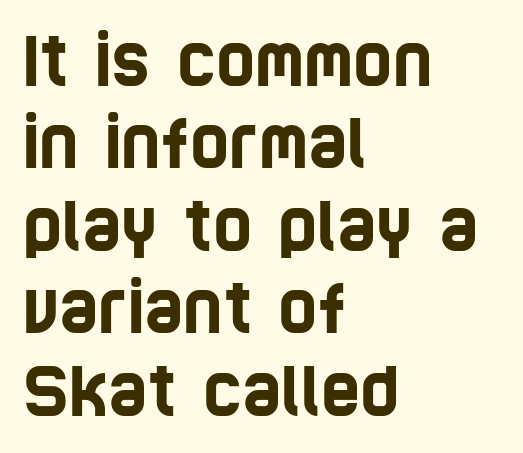
Is the letter spacing exaggerated? No — it looks like the ordinary default. One-word summary of the alignment: left. Classification — sans serif. Proportional: the letters do not fall into vertical columns. Underlining? Definitely not there.
